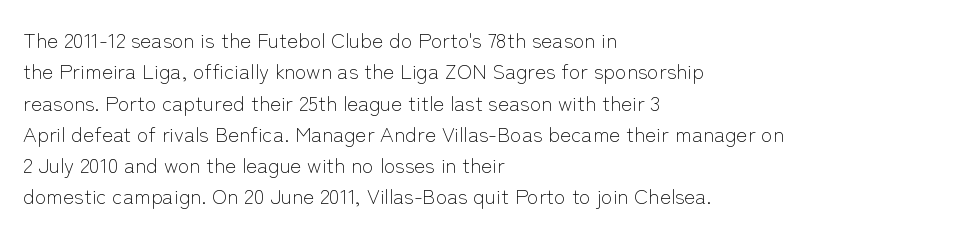
{"italic": "no", "bold": "no", "underline": "no", "align": "left", "line_spacing": "normal", "line_spacing_ratio": 1.49, "letter_spacing": "normal", "letter_spacing_em": 0.0, "glyph_px": 21}
